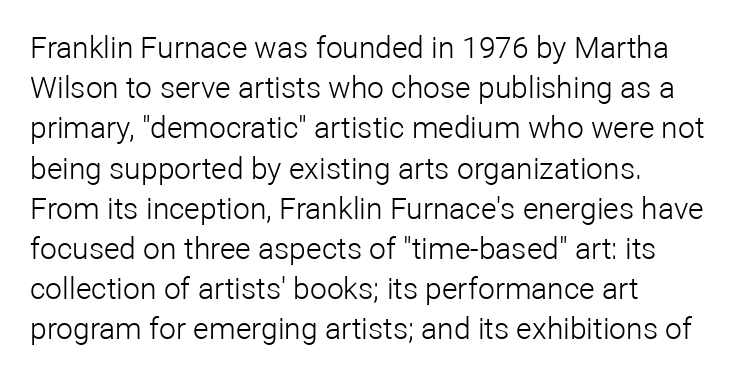
The image shows 30 px light sans-serif type, upright; set normal line spacing (1.34x), normal letter spacing, not underlined; low stroke contrast and a medium x-height.
